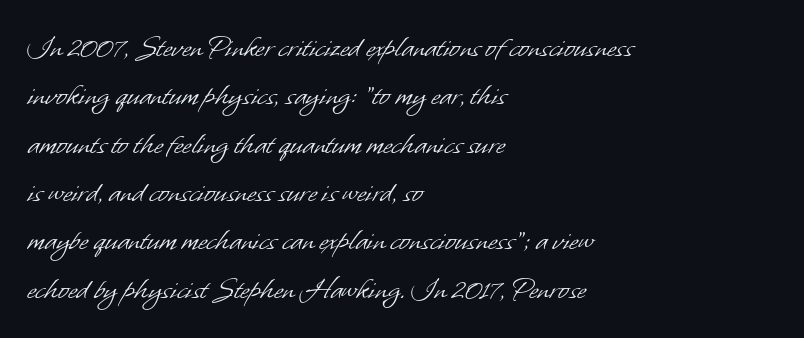
Does the type have serifs? No, each stem ends abruptly. What stands out about the letter spacing? Nothing — it is the standard amount. The rendering uses natural spacing where letterforms have individual widths. Think standard paragraph weight, or any step lighter than that. Successive baselines arrive at the customary interval. Type without underlining.
